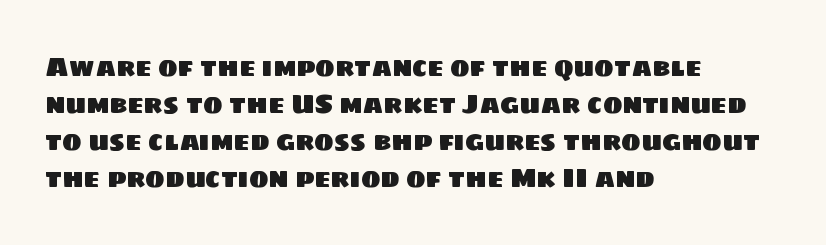
Q: Is the text underlined? A: No.
Q: How is the paragraph aligned? A: Left-aligned.
Q: Is the spacing between letters normal or unusually wide? A: Normal.
Q: Is the spacing between lines tight, normal or loose? A: Normal.
